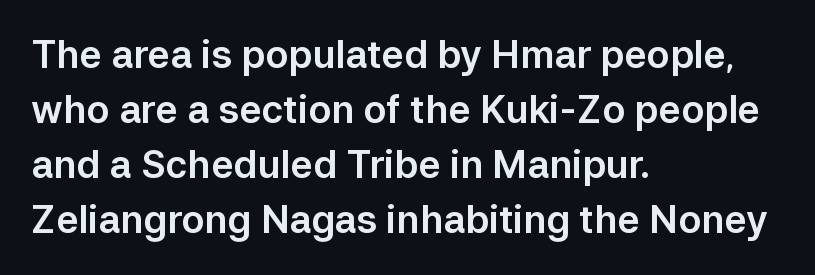
{"serif": "no", "italic": "no", "width": "normal", "stroke_contrast": "low", "x_height": "medium", "monospaced": "no", "underline": "no", "align": "left", "line_spacing": "normal", "line_spacing_ratio": 1.45, "letter_spacing": "normal", "letter_spacing_em": 0.0, "glyph_px": 38}
